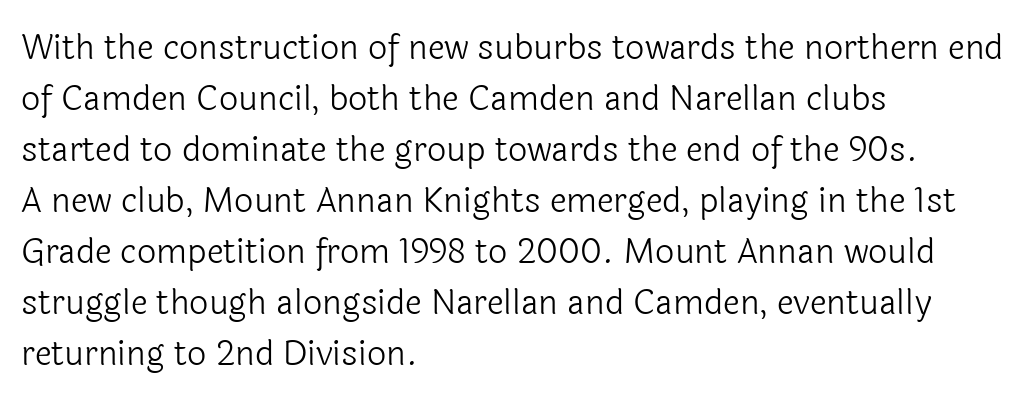
This rendering uses left alignment, leaving the right contour irregular. The type sits square on the baseline with zero lean. Each stroke keeps to a modest, everyday thickness or less. The zone under the glyphs is completely vacant. The face used here is rendered with its standard letterfit.
